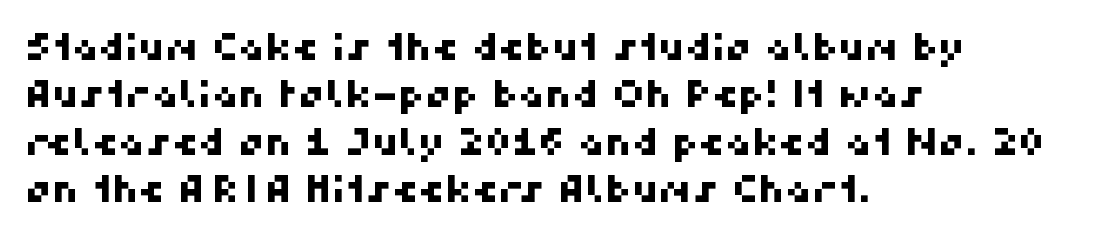
The image shows 37 px sans-serif type; set left-aligned, normal line spacing (1.28x), normal letter spacing, not underlined; high stroke contrast and a medium x-height.
